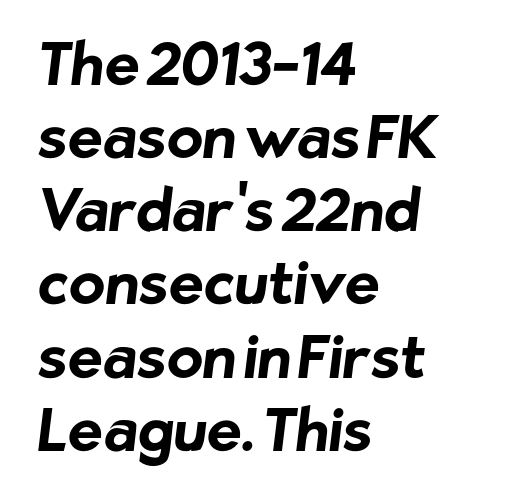
Plain, unruled lines of type. Proportional: the letters do not fall into vertical columns. Observe the ordinary spacing: letters are neighbours, not strangers. Heavy-handed strokes throughout: this text is bold.
